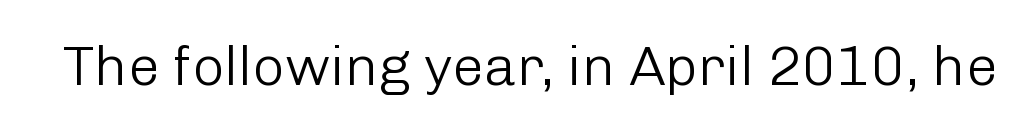
Each letter keeps its own natural width here, so spacing adapts to shape. Type style note: lacks serifs. Designer's note — italics off, roman on. This rendering leaves character spacing at its baseline value. The letters look calm and open, with moderate or lighter stems.
